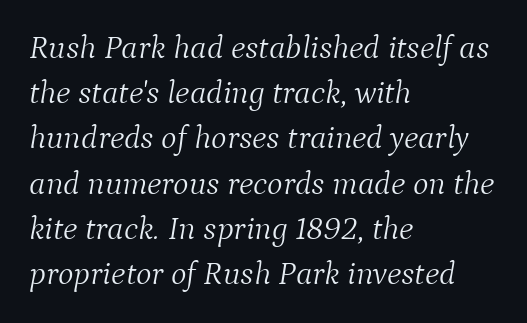
{"serif": "yes", "italic": "yes", "lean": "right", "slant_degrees": 9, "bold": "no", "weight": "light", "width": "normal", "stroke_contrast": "medium", "x_height": "medium", "monospaced": "no", "underline": "no", "align": "left", "line_spacing": "normal", "line_spacing_ratio": 1.37, "letter_spacing": "normal", "letter_spacing_em": 0.0, "glyph_px": 33}
